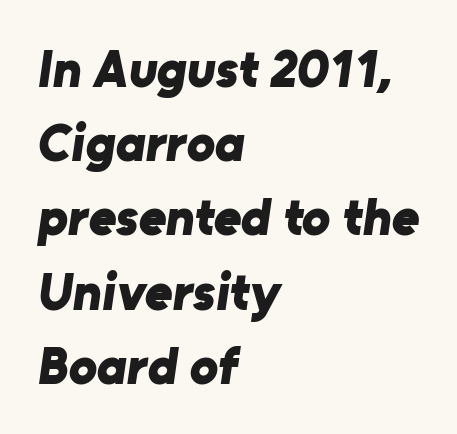
{"serif": "no", "bold": "yes", "weight": "bold", "width": "normal", "stroke_contrast": "low", "x_height": "medium", "monospaced": "no", "underline": "no", "align": "left", "line_spacing": "normal", "line_spacing_ratio": 1.4, "letter_spacing": "normal", "letter_spacing_em": 0.0, "glyph_px": 53}
